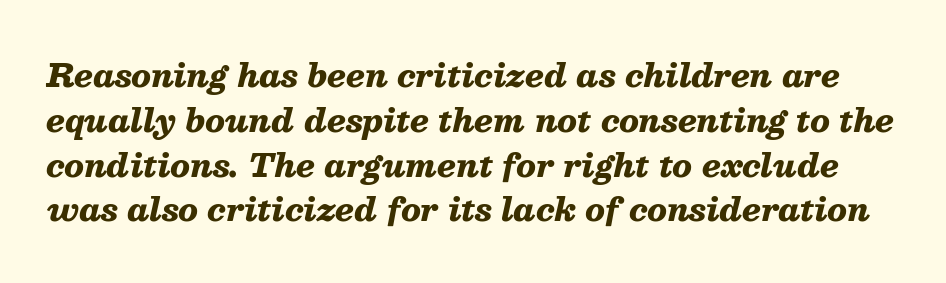
Q: Is the text bold? A: Yes.
Q: Is the text italic (slanted)? A: Yes, it leans right by about 13 degrees.
Q: Is the text underlined? A: No.
Q: Is the spacing between letters normal or unusually wide? A: Normal.
Q: Is the spacing between lines tight, normal or loose? A: Normal.
Q: Width (condensed, normal, or wide)? A: Normal.
Q: Stroke contrast? A: Medium.
Q: x-height? A: Medium.
Q: Monospaced? A: No.
